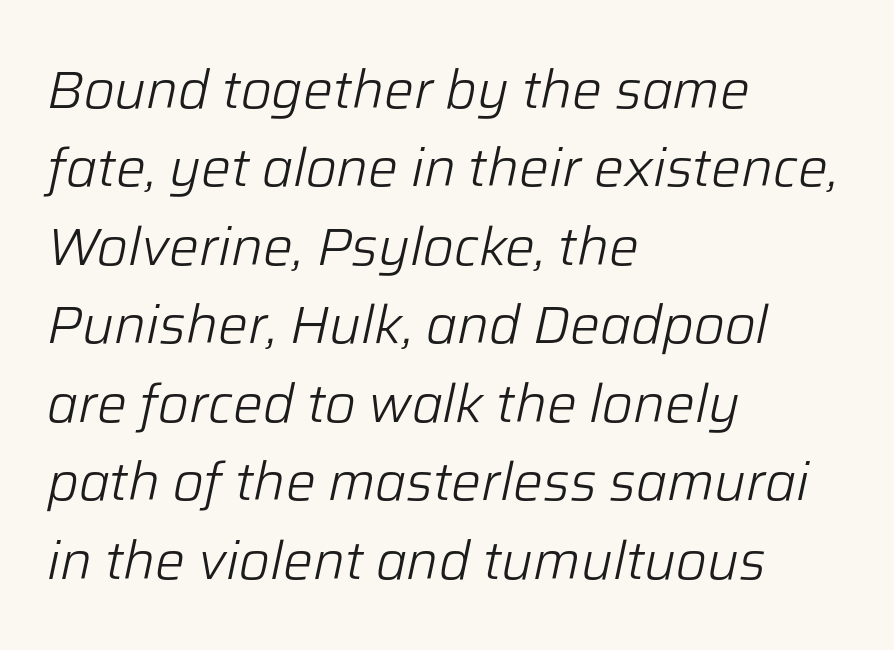
Q: Is the text bold? A: No.
Q: Is the text italic (slanted)? A: Yes, it leans right by about 12 degrees.
Q: Is the text underlined? A: No.
Q: How is the paragraph aligned? A: Left-aligned.
Q: Is the spacing between letters normal or unusually wide? A: Normal.
Q: Is the spacing between lines tight, normal or loose? A: Normal.
Q: Width (condensed, normal, or wide)? A: Normal.
Q: Stroke contrast? A: Low.
Q: x-height? A: Medium.
Q: Monospaced? A: No.
